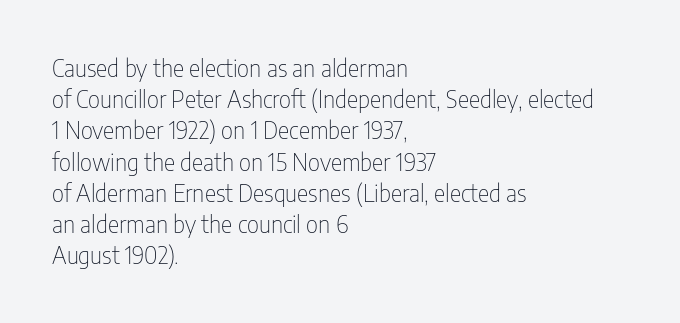
The image shows 24 px text type, upright; set left-aligned, normal line spacing (1.3x), normal letter spacing, not underlined.
